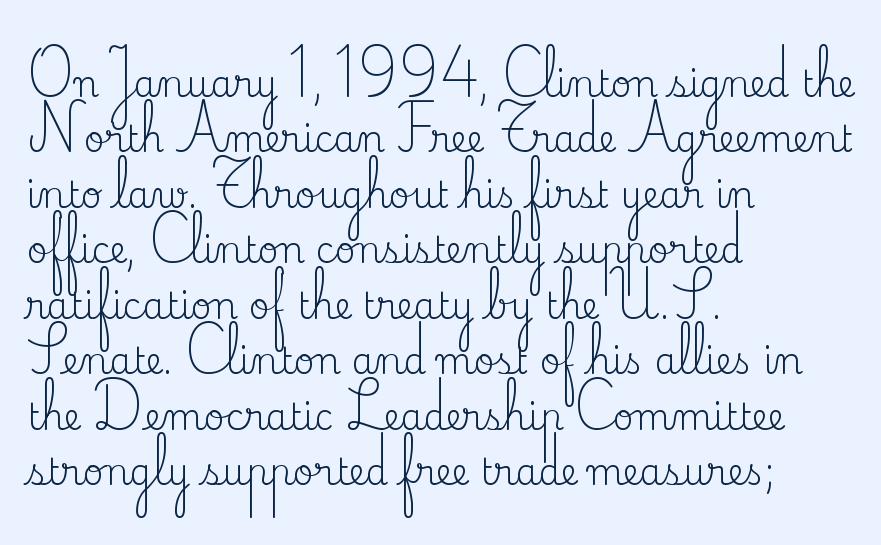
The font family rendered here belongs to the serif group. Vertical spacing — default. This rendering leaves character spacing at its baseline value. Letters have the restrained weight of plain body copy at most. Glance below the letters and you will spot only blank space. Quick note: not italic, upright.
